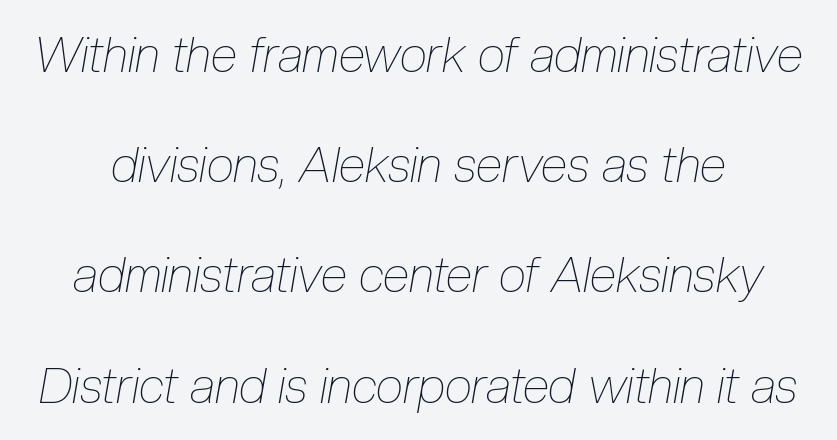
Q: Is the text bold? A: No.
Q: Is the text italic (slanted)? A: Yes, it leans right by about 10 degrees.
Q: Is the text underlined? A: No.
Q: Is the spacing between letters normal or unusually wide? A: Normal.
Q: Is the spacing between lines tight, normal or loose? A: Loose.
Q: Width (condensed, normal, or wide)? A: Condensed.
Q: Stroke contrast? A: Low.
Q: x-height? A: Medium.
Q: Monospaced? A: No.
